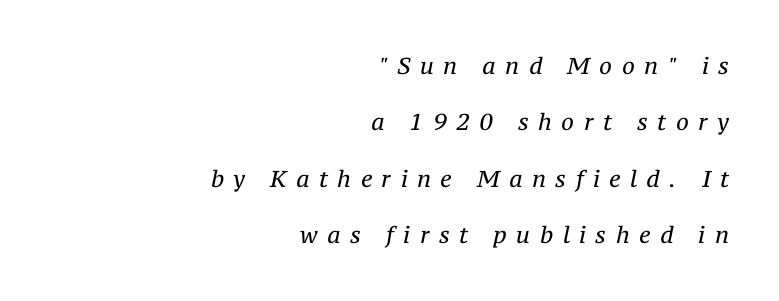
Q: Is the text bold? A: No.
Q: Is the text italic (slanted)? A: Yes, it leans right by about 12 degrees.
Q: Is the text underlined? A: No.
Q: How is the paragraph aligned? A: Right-aligned.
Q: Is the spacing between letters normal or unusually wide? A: Unusually wide.
Q: Is the spacing between lines tight, normal or loose? A: Loose.
